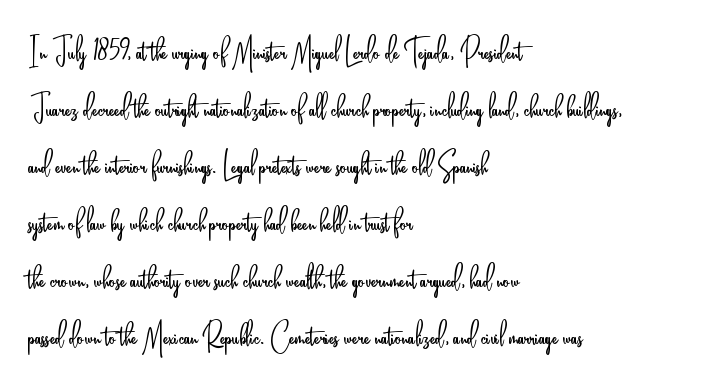
Think of a printed novel: that variable character pitch is what you see here. This sample uses plain, unmodified letter spacing. The passage shown is not bold in any degree. The font family rendered here belongs to the sans-serif group. The block of text has a typical density, with ordinary space between rows.
